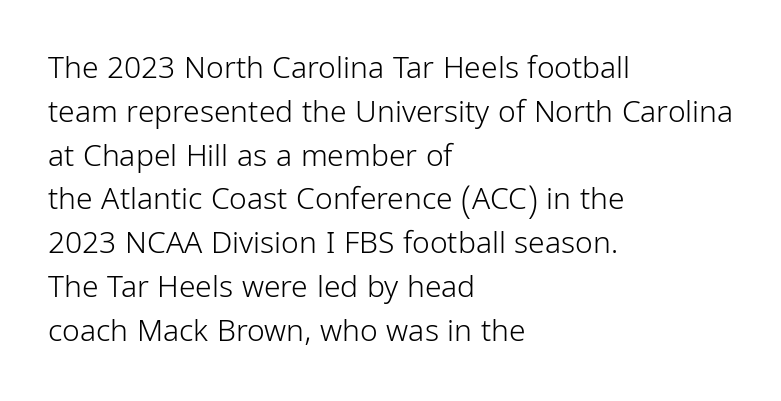
Do the characters align in a grid? No, the font is proportional. Bare-footed words on every line. Counters stay open thanks to moderate or lighter strokes. Notice how descenders clear the ascenders below comfortably — that's standard leading.
